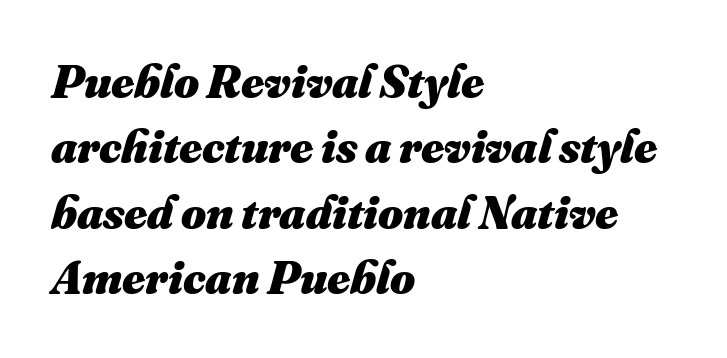
{"bold": "yes", "weight": "heavy", "width": "normal", "stroke_contrast": "medium", "x_height": "small", "monospaced": "no", "underline": "no", "align": "left", "line_spacing": "normal", "line_spacing_ratio": 1.36, "letter_spacing": "normal", "letter_spacing_em": 0.0, "glyph_px": 48}
